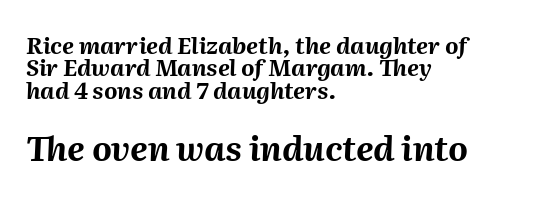
{"italic": "yes", "lean": "right", "slant_degrees": 2, "bold": "yes", "weight": "bold", "width": "normal", "stroke_contrast": "medium", "x_height": "medium", "monospaced": "no", "underline": "no", "align": "left", "line_spacing": "tight", "line_spacing_ratio": 0.97, "letter_spacing": "normal", "letter_spacing_em": 0.0, "larger_block": "second", "size_ratio": 1.48, "glyph_px": 34}
